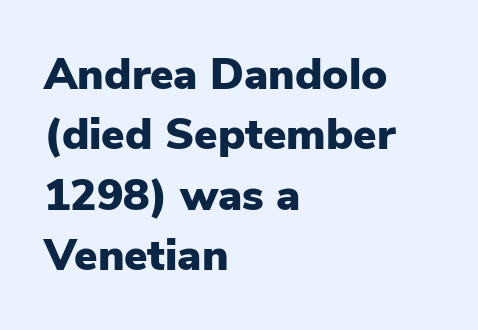
The image shows 44 px heavy sans-serif type, upright; set left-aligned, normal line spacing (1.37x), normal letter spacing, not underlined; low stroke contrast and a medium x-height.
